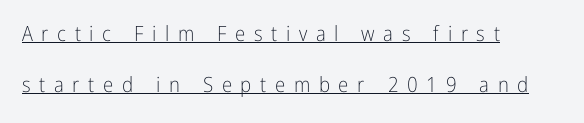
The image shows 21 px text type, upright; set left-aligned, loose line spacing (2.42x), unusually wide letter spacing (+0.41 em), underlined.
